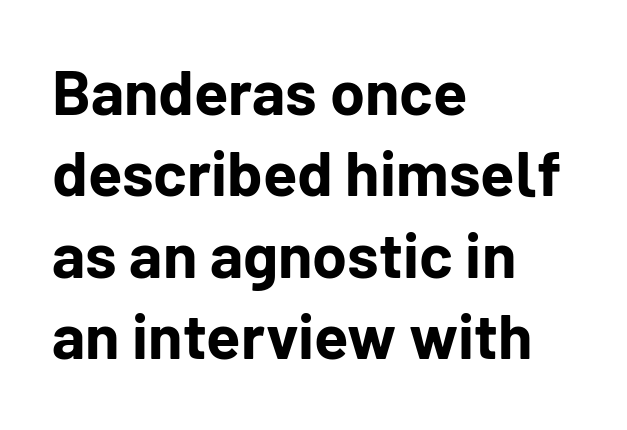
{"serif": "no", "italic": "no", "bold": "yes", "weight": "bold", "width": "normal", "stroke_contrast": "low", "x_height": "medium", "monospaced": "no", "underline": "no", "align": "left", "line_spacing": "normal", "line_spacing_ratio": 1.29, "letter_spacing": "normal", "letter_spacing_em": 0.0, "glyph_px": 63}
